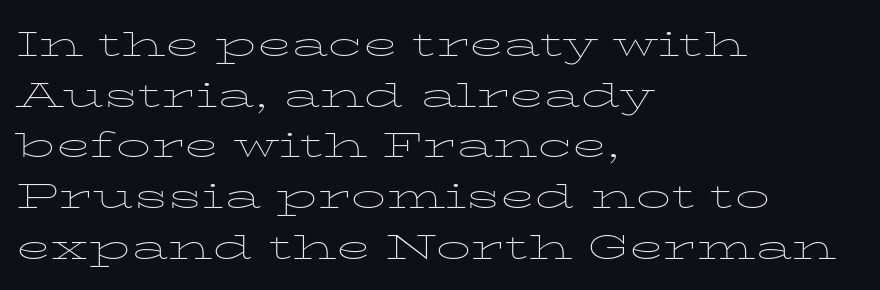
{"serif": "yes", "italic": "no", "bold": "no", "weight": "thin", "width": "wide", "stroke_contrast": "low", "x_height": "medium", "monospaced": "no", "underline": "no", "align": "left", "line_spacing": "normal", "line_spacing_ratio": 1.45, "letter_spacing": "normal", "letter_spacing_em": 0.0, "glyph_px": 35}
